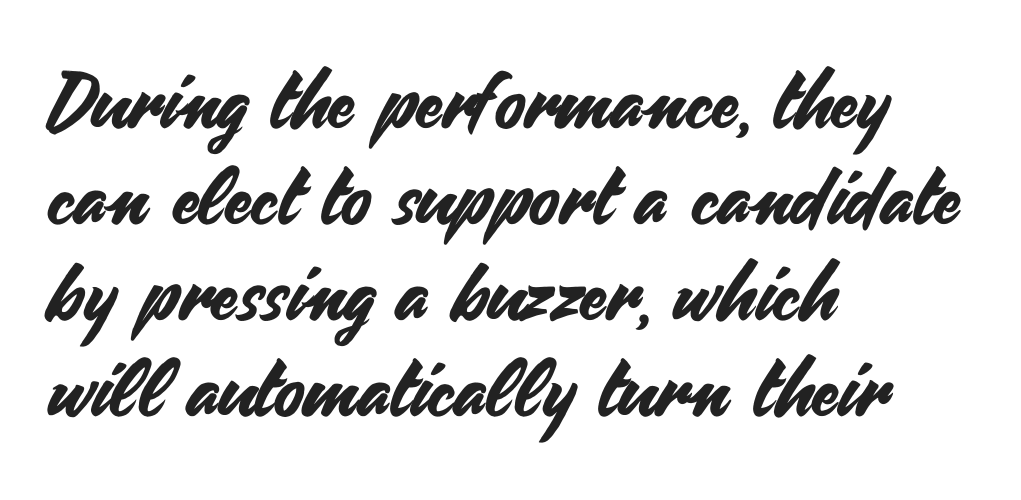
Q: Is the text italic (slanted)? A: Yes.
Q: Is the typeface a serif or a sans-serif typeface? A: Sans-serif.
Q: Is the text underlined? A: No.
Q: How is the paragraph aligned? A: Left-aligned.
Q: Is the spacing between letters normal or unusually wide? A: Normal.
Q: Width (condensed, normal, or wide)? A: Normal.
Q: Stroke contrast? A: Medium.
Q: x-height? A: Small.
Q: Monospaced? A: No.
